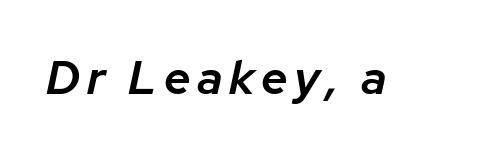
The image shows 47 px semibold type, italic (leaning right); set not underlined; low stroke contrast and a medium x-height.
